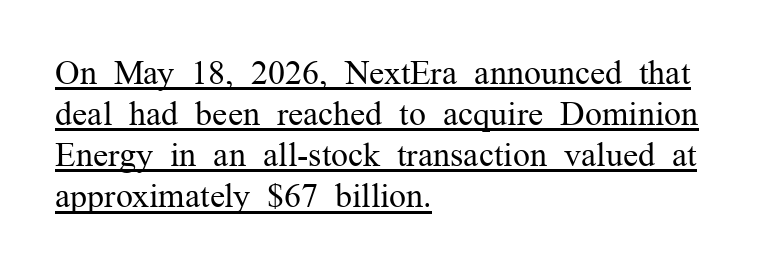
The image shows 34 px regular-weight serif type, upright; set left-aligned, line spacing 1.21x, normal letter spacing, underlined; medium stroke contrast and a medium x-height.
